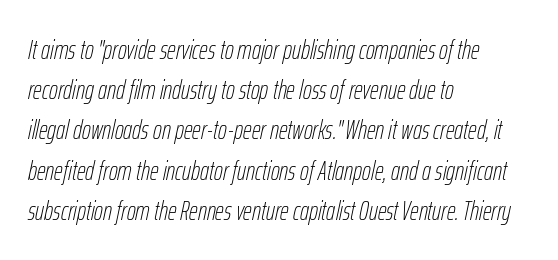
Beneath every word, the page is bare. Each line starts at the same left margin while the right side varies. Think standard paragraph weight, or any step lighter than that. The line-height multiplier appears to be the usual default. Nobody touched the tracking dial on this one.
